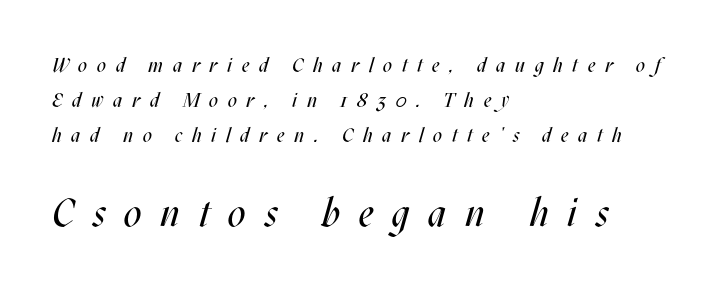
Q: Is the text bold? A: No.
Q: Is the text italic (slanted)? A: Yes, it leans right by about 17 degrees.
Q: Is the text underlined? A: No.
Q: How is the paragraph aligned? A: Left-aligned.
Q: Is the spacing between letters normal or unusually wide? A: Unusually wide.
Q: Which block of text is set in a larger size, the first (top) or the second (bottom)? A: The second (bottom) one.
Q: Width (condensed, normal, or wide)? A: Condensed.
Q: Stroke contrast? A: Medium.
Q: x-height? A: Large.
Q: Monospaced? A: No.
